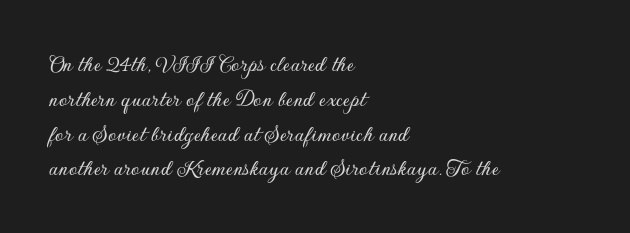
This sample keeps an unexceptional amount of space between lines. These lines keep a tight, regular rhythm from letter to letter. Reading down the block, your eye returns to a fixed left position each line. The string is rendered with underlining switched off.
